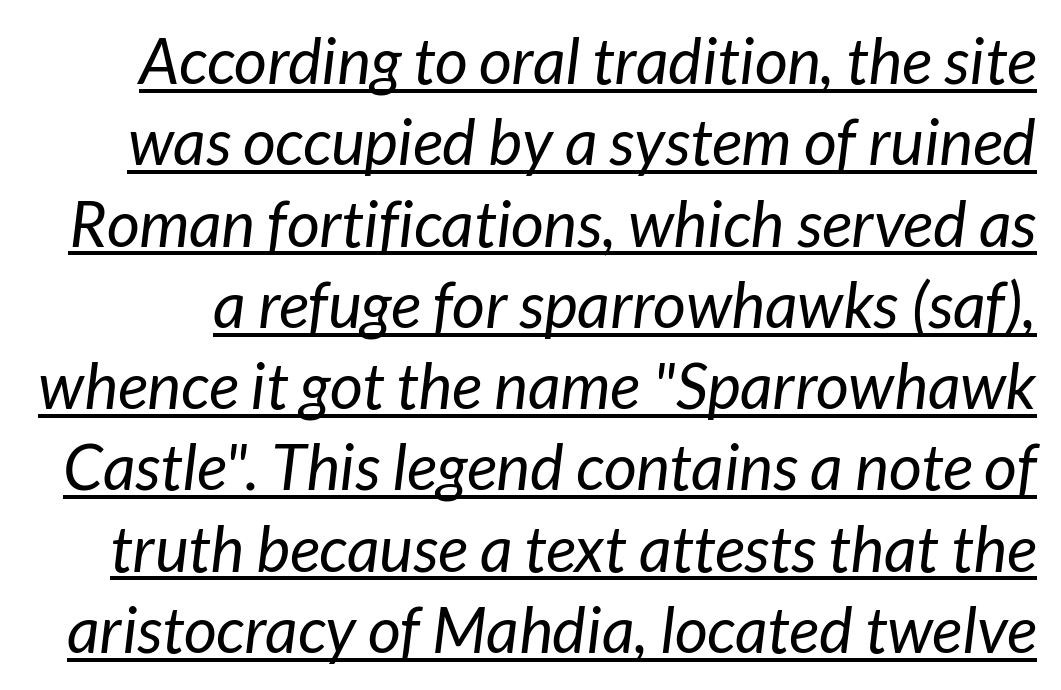
Observe the absence of serifs on each vertical stroke in this sample. Glance below the letters and you will spot a drawn line. Vertical stems look standard width or narrower in stroke. This block has exactly the height ordinary leading produces. Proportional: the letters do not fall into vertical columns. Glyph-to-glyph distance matches everyday printed text.
